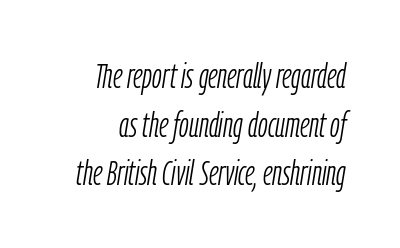
The image shows 35 px light, condensed type, italic (leaning right); set normal line spacing (1.39x), normal letter spacing, not underlined; low stroke contrast and a medium x-height.
